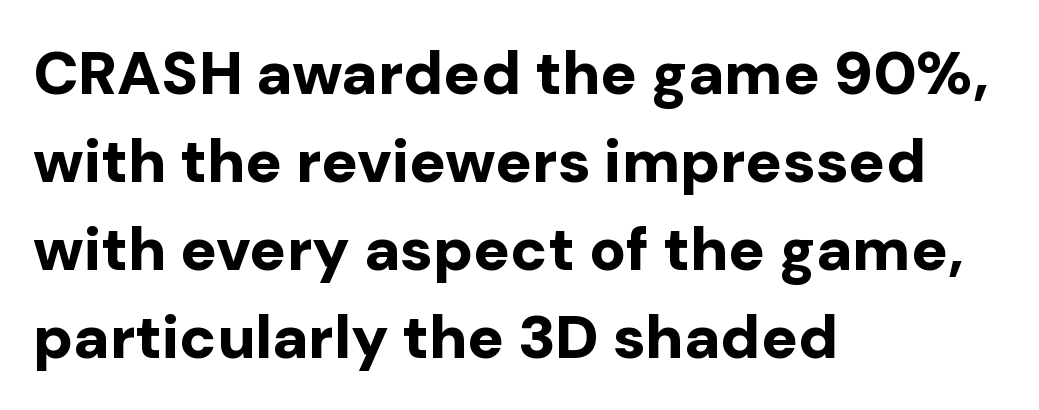
{"serif": "no", "italic": "no", "bold": "yes", "weight": "bold", "width": "normal", "stroke_contrast": "low", "x_height": "medium", "monospaced": "no", "underline": "no", "align": "left", "line_spacing": "normal", "line_spacing_ratio": 1.44, "letter_spacing": "normal", "letter_spacing_em": 0.0, "glyph_px": 61}
